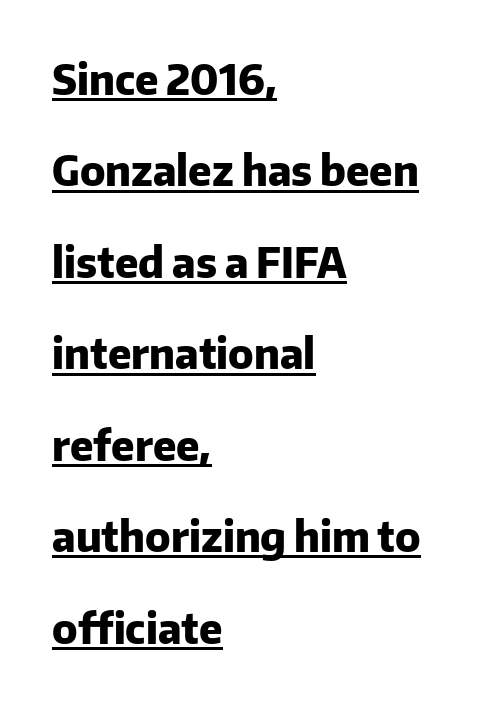
Every character sits straight up, as roman type does. Its strokes are broad and dark, the hallmark of bold type. This sample has the flowing, uneven cadence of proportional lettering. Casual observation: everything's shoved over to the left. Underlining? Definitely there.
